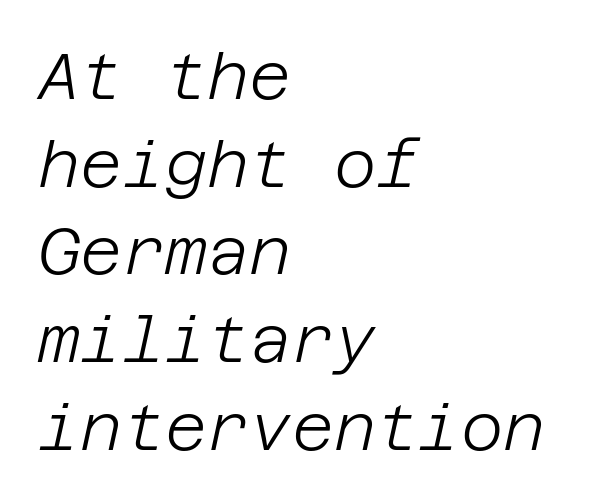
The image shows 65 px light type, italic (leaning right); set left-aligned, normal line spacing (1.35x), normal letter spacing, not underlined; low stroke contrast and a large x-height.
